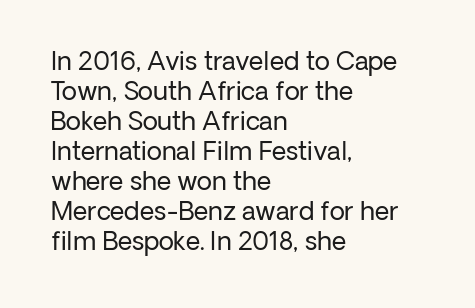
Q: Is the text bold? A: No.
Q: Is the text italic (slanted)? A: No, it is upright.
Q: Is the text underlined? A: No.
Q: How is the paragraph aligned? A: Left-aligned.
Q: Is the spacing between letters normal or unusually wide? A: Normal.
